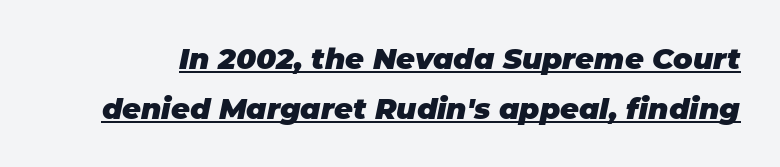
The image shows 29 px heavy type, italic (leaning right); set line spacing 1.72x, normal letter spacing, underlined; low stroke contrast and a large x-height.
